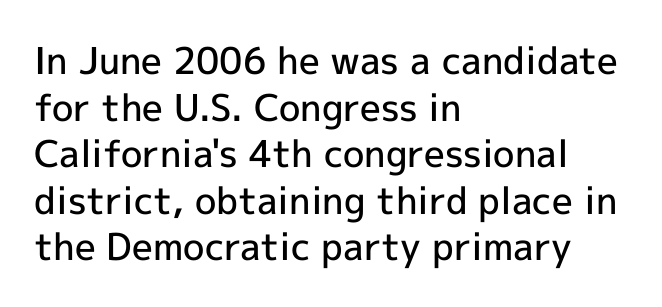
The rows are spaced the way most documents space them. Serifs: no, the terminals of the letterforms are clean. Has an underline been added? It has not. Do the characters align in a grid? No, the font is proportional. The compositor pushed each line to the left boundary.
